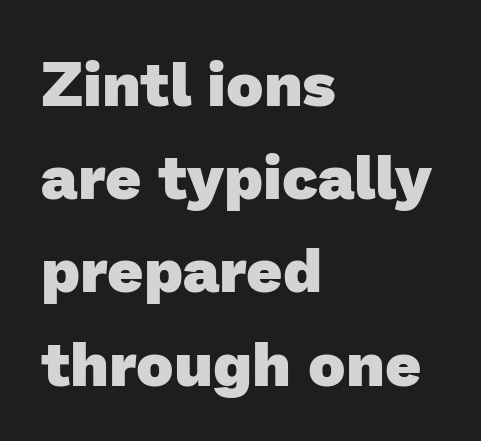
The image shows 63 px heavy sans-serif type; set left-aligned, normal line spacing (1.48x), normal letter spacing, not underlined; low stroke contrast and a medium x-height.
